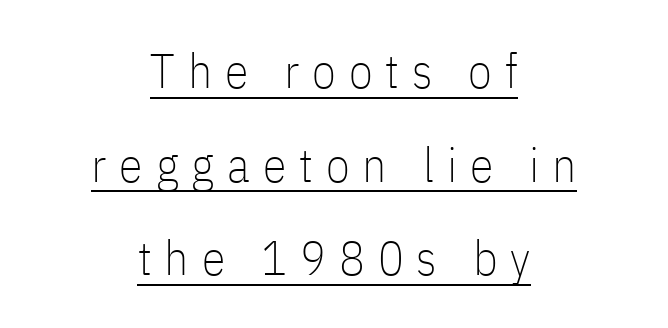
Here the designer chose a conventional face with non-uniform glyph widths. Notice how a bar underscores the lettering throughout. Teacher's note: observe the equal gaps on both sides — that is centered alignment. Stroke mass is kept to a normal reading level or below. The block of text is sparse from top to bottom, with ample space between rows. Observe the wide spacing: letters keep a clear distance from each other.
